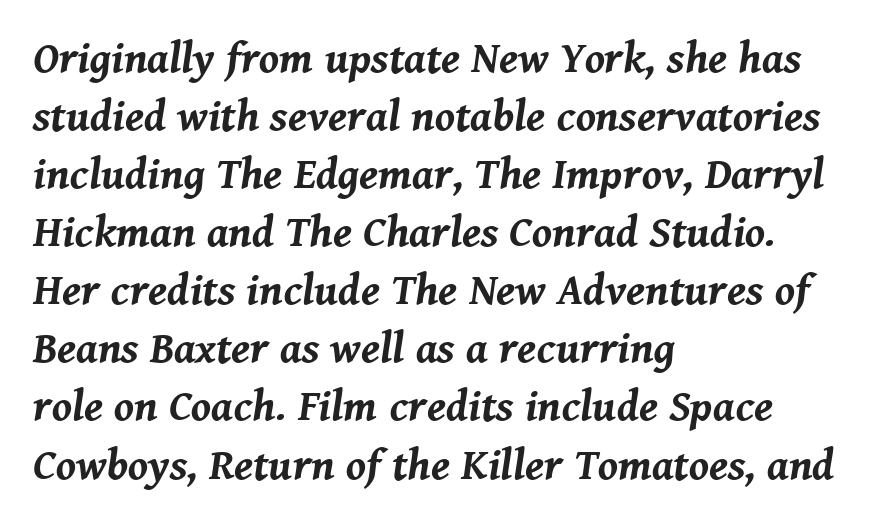
The image shows 44 px bold type, italic (leaning right); set left-aligned, normal line spacing (1.32x), normal letter spacing, not underlined; medium stroke contrast and a medium x-height.
